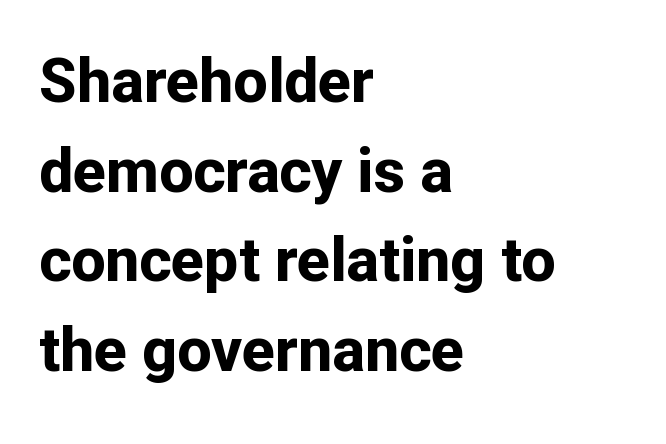
The rendering uses a bold face; every stroke is thick and dark. Spacing verdict: proportional, widths tailored to each character. Evenly set lines give the paragraph a standard silhouette. Tracking value appears to be zero — textbook default spacing.
